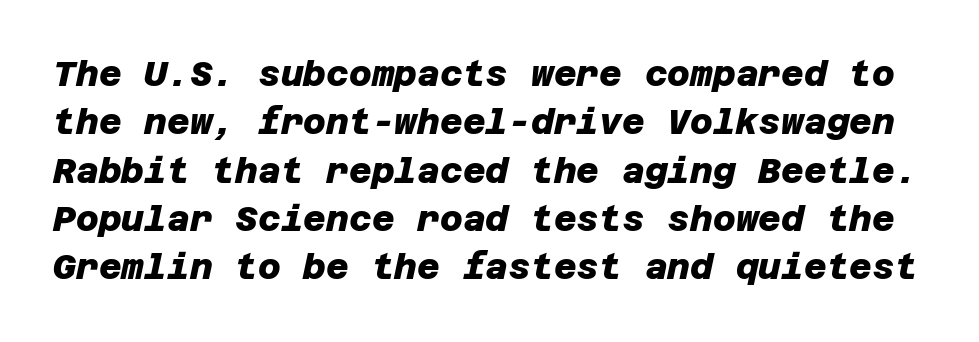
{"serif": "no", "bold": "yes", "weight": "heavy", "width": "normal", "stroke_contrast": "low", "x_height": "large", "underline": "no", "line_spacing": "normal", "line_spacing_ratio": 1.38, "letter_spacing": "normal", "letter_spacing_em": 0.0, "glyph_px": 35}
